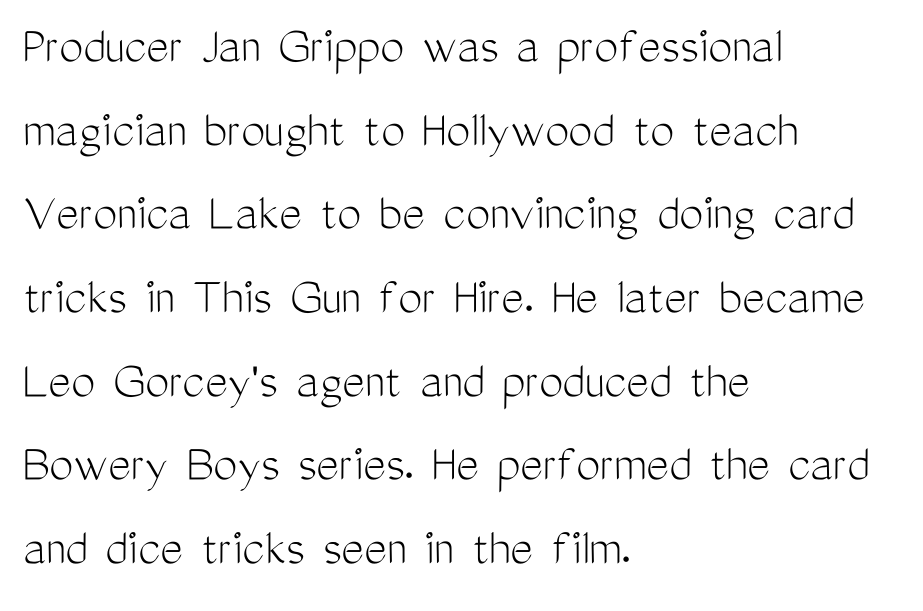
Q: Is the text bold? A: No.
Q: Is the text italic (slanted)? A: No, it is upright.
Q: Is the typeface a serif or a sans-serif typeface? A: Sans-serif.
Q: Is the text underlined? A: No.
Q: How is the paragraph aligned? A: Left-aligned.
Q: Is the spacing between letters normal or unusually wide? A: Normal.
Q: Is the spacing between lines tight, normal or loose? A: Normal.
Q: Width (condensed, normal, or wide)? A: Condensed.
Q: Stroke contrast? A: Medium.
Q: x-height? A: Medium.
Q: Monospaced? A: No.
